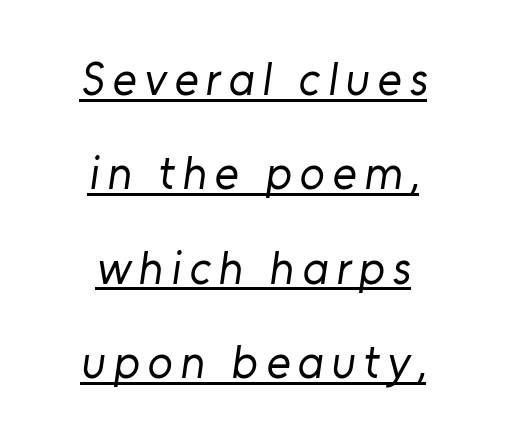
The image shows 46 px regular-weight sans-serif type; set centered, loose line spacing (2.05x), underlined; low stroke contrast and a medium x-height.
